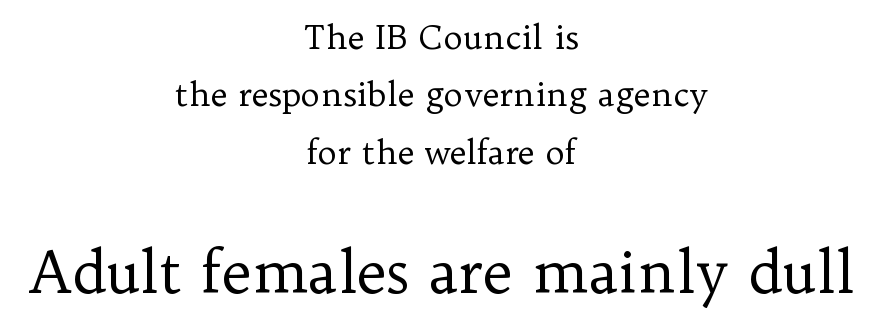
{"serif": "yes", "italic": "no", "bold": "no", "weight": "regular", "width": "normal", "stroke_contrast": "low", "x_height": "medium", "monospaced": "no", "underline": "no", "align": "center", "line_spacing_ratio": 1.74, "letter_spacing": "normal", "letter_spacing_em": 0.0, "larger_block": "second", "size_ratio": 1.76, "glyph_px": 58}
